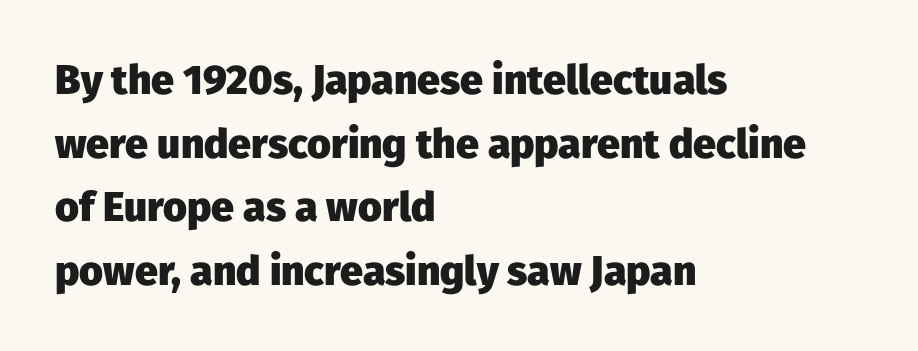
The image shows 41 px heavy sans-serif type, upright; set left-aligned, normal line spacing (1.55x), normal letter spacing, not underlined; low stroke contrast and a medium x-height.
